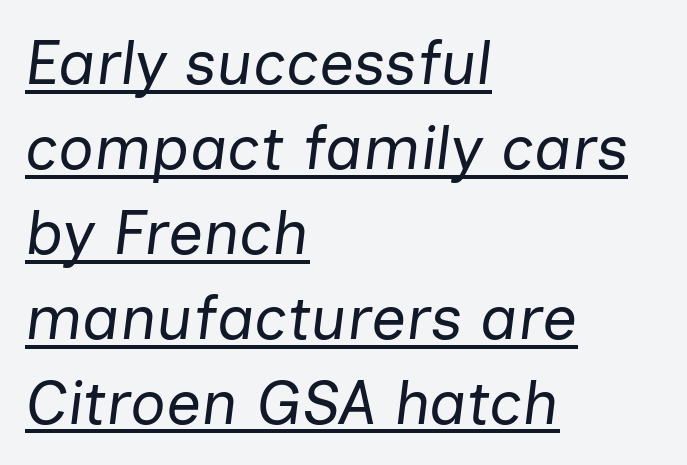
The image shows 62 px regular-weight type, italic (leaning right); set left-aligned, normal line spacing (1.37x), normal letter spacing, underlined; low stroke contrast and a medium x-height.
